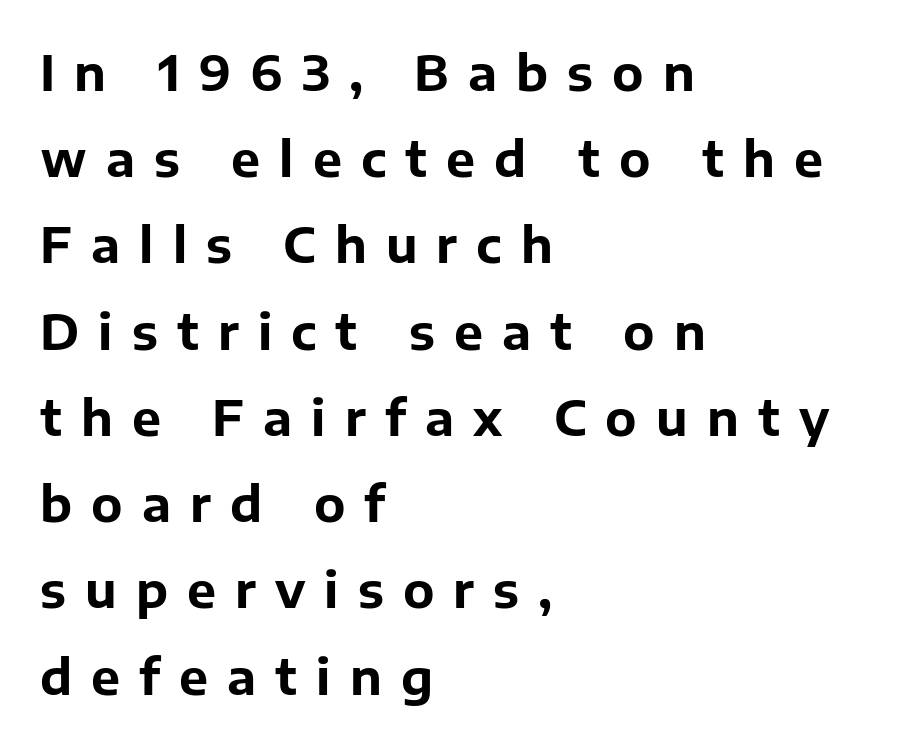
The image shows 49 px bold sans-serif type, upright; set left-aligned, line spacing 1.76x, unusually wide letter spacing (+0.39 em), not underlined; low stroke contrast and a medium x-height.
